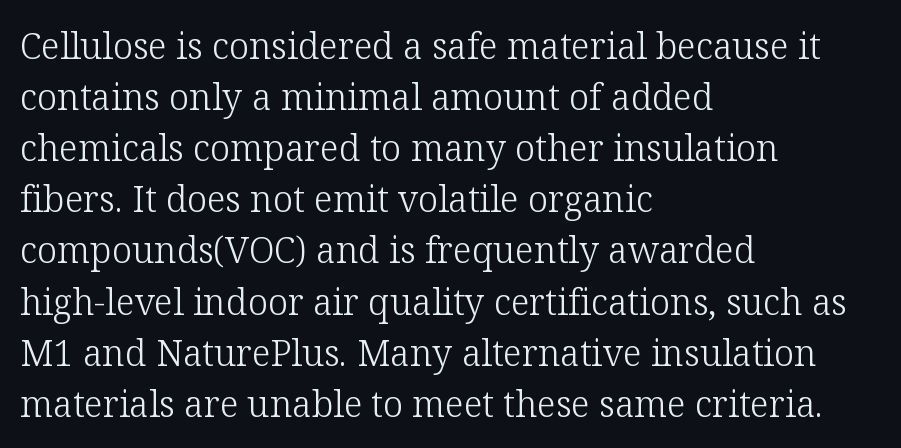
The image shows 36 px light serif type, upright; set left-aligned, normal line spacing (1.42x), normal letter spacing, not underlined; low stroke contrast and a medium x-height.
